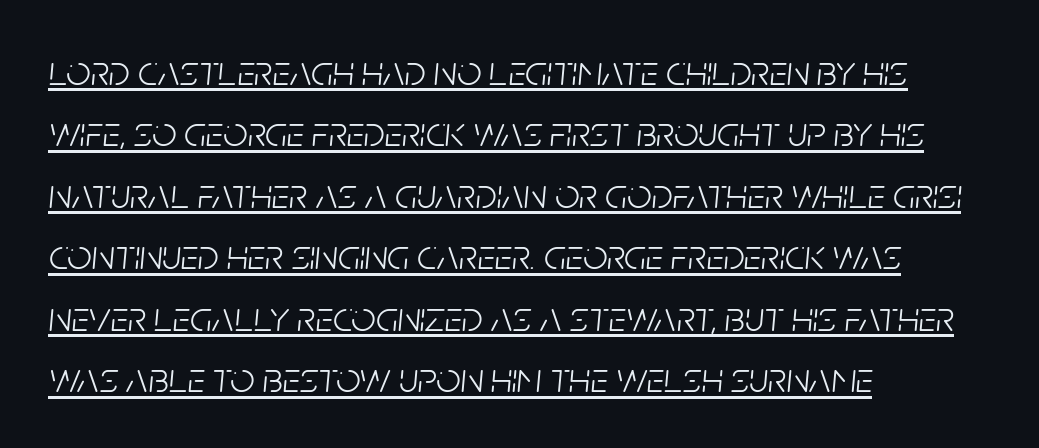
{"italic": "yes", "lean": "right", "slant_degrees": 5, "bold": "no", "weight": "light", "width": "condensed", "stroke_contrast": "low", "x_height": "large", "monospaced": "no", "underline": "yes", "align": "left", "line_spacing": "normal", "line_spacing_ratio": 1.43, "letter_spacing": "normal", "letter_spacing_em": 0.0, "glyph_px": 43}
